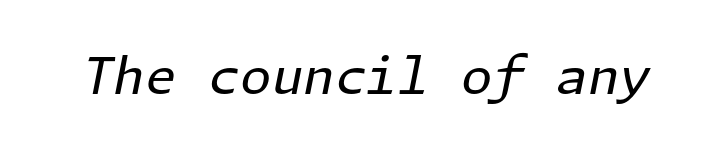
Q: Is the text bold? A: No.
Q: Is the text italic (slanted)? A: Yes, it leans right by about 11 degrees.
Q: Is the text underlined? A: No.
Q: Is the spacing between letters normal or unusually wide? A: Normal.
Q: Width (condensed, normal, or wide)? A: Normal.
Q: Stroke contrast? A: Low.
Q: x-height? A: Medium.
